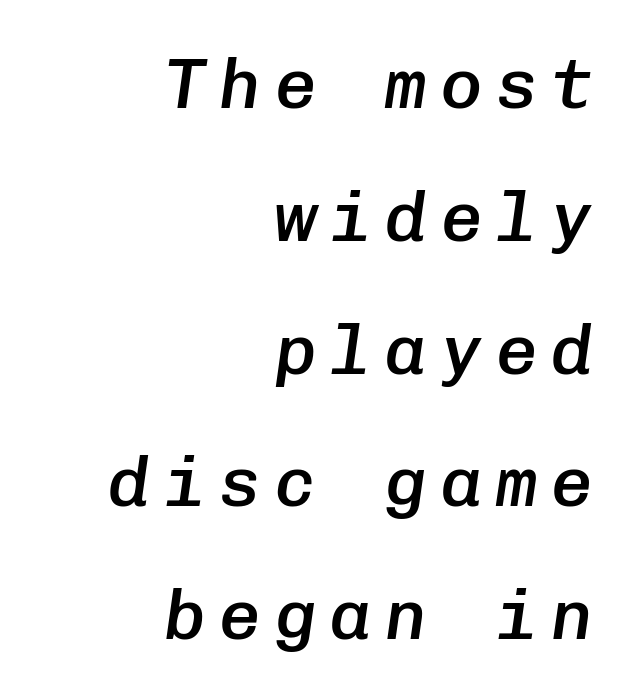
These lines were composed using italics. On the weight axis this lands at semibold, roughly 600. Visually the block forms a straight wall on the right and a jagged coastline on the left. Beneath every word, the page is bare. Spacing verdict: monospaced, one width for all characters.
